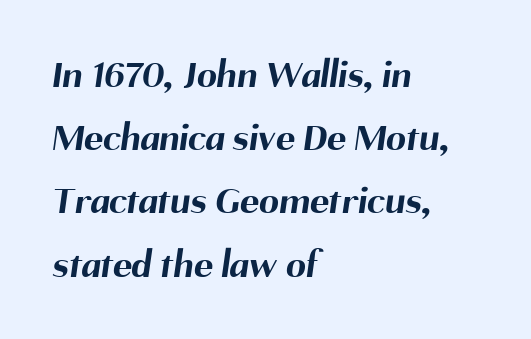
Q: Is the text bold? A: Yes.
Q: Is the typeface a serif or a sans-serif typeface? A: Sans-serif.
Q: Is the text underlined? A: No.
Q: How is the paragraph aligned? A: Left-aligned.
Q: Is the spacing between letters normal or unusually wide? A: Normal.
Q: Is the spacing between lines tight, normal or loose? A: Normal.
Q: Width (condensed, normal, or wide)? A: Normal.
Q: Stroke contrast? A: Medium.
Q: x-height? A: Medium.
Q: Monospaced? A: No.
